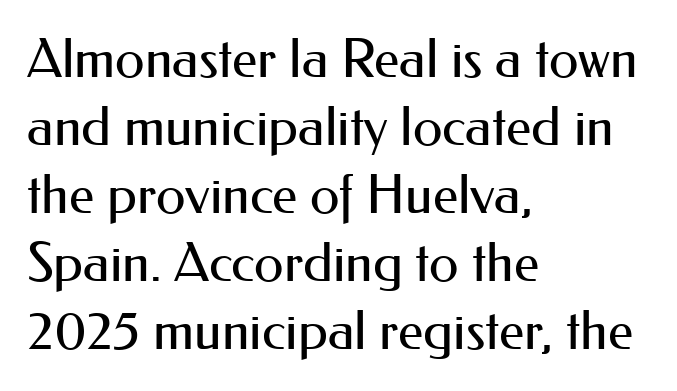
{"serif": "no", "italic": "no", "bold": "no", "weight": "regular", "width": "normal", "stroke_contrast": "medium", "x_height": "small", "monospaced": "no", "underline": "no", "align": "left", "line_spacing": "normal", "line_spacing_ratio": 1.26, "letter_spacing": "normal", "letter_spacing_em": 0.0, "glyph_px": 54}
